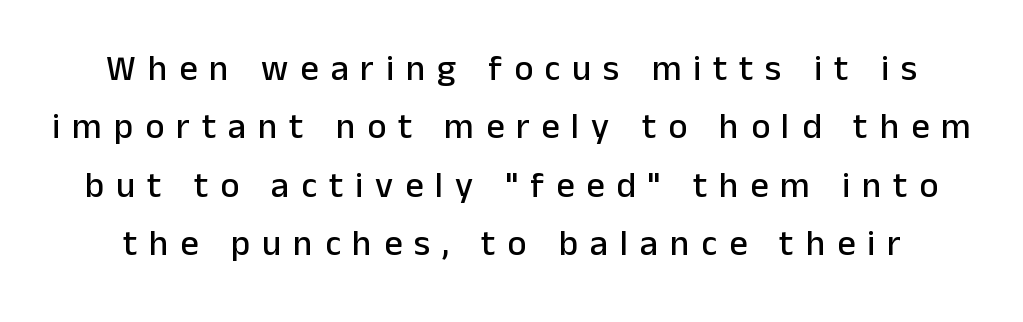
Notice how the stems are strictly vertical — no italics here. There is plenty of visible air inserted between adjacent glyphs. The font family rendered here belongs to the sans-serif group. Does the leading feel generous? No, just average. Varying glyph widths throughout — classic text-font behaviour. The space directly below the letters is spotless.
